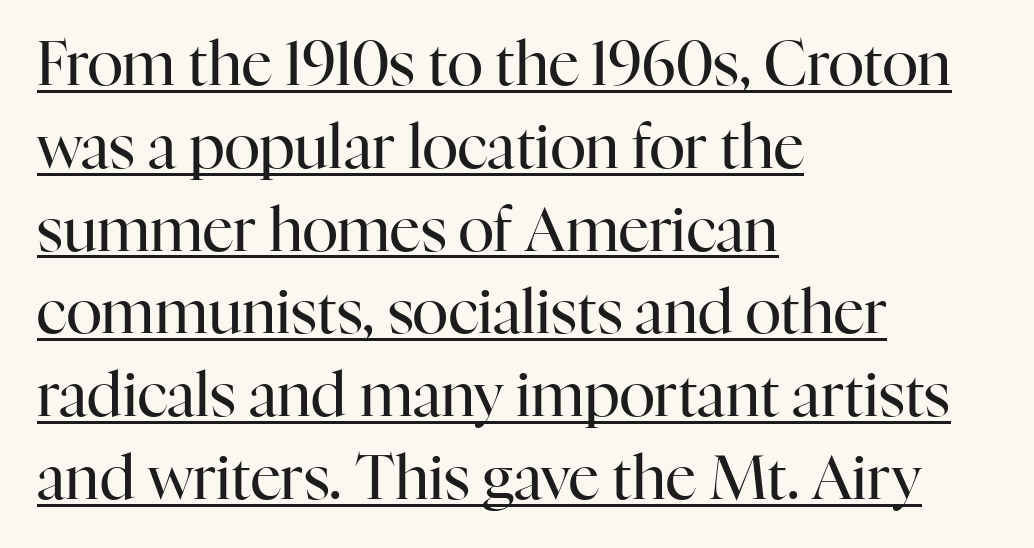
Look at the bottom of the vertical strokes: they flare into serifs here. Summary of weight: not heavy and not bold. Think of a printed novel: that variable character pitch is what you see here. Does the copy run flush right? No — it runs flush left.
